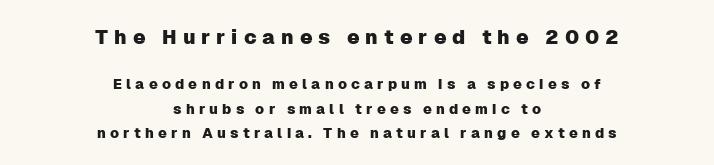
{"italic": "no", "underline": "no", "align": "center", "line_spacing_ratio": 1.76, "letter_spacing": "wide", "letter_spacing_em": 0.3, "larger_block": "first", "size_ratio": 1.43, "glyph_px": 20}
